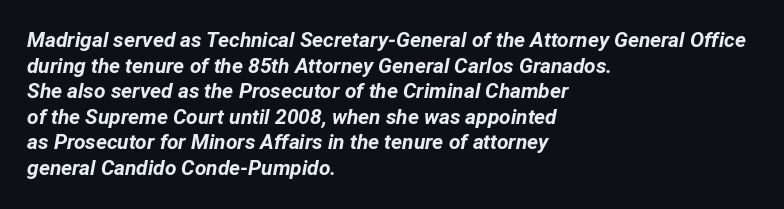
Q: Is the text bold? A: Yes.
Q: Is the text italic (slanted)? A: Yes, it leans right by about 12 degrees.
Q: Is the text underlined? A: No.
Q: How is the paragraph aligned? A: Left-aligned.
Q: Is the spacing between letters normal or unusually wide? A: Normal.
